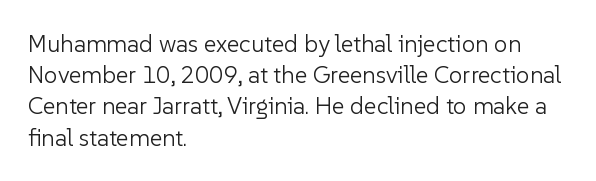
Q: Is the text bold? A: No.
Q: Is the text italic (slanted)? A: No, it is upright.
Q: Is the text underlined? A: No.
Q: How is the paragraph aligned? A: Left-aligned.
Q: Is the spacing between letters normal or unusually wide? A: Normal.
Q: Is the spacing between lines tight, normal or loose? A: Normal.
